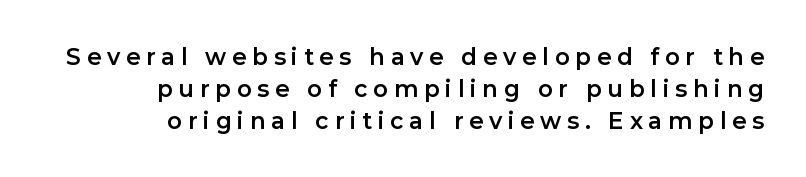
The image shows 23 px text type, upright; set right-aligned, normal line spacing (1.39x), unusually wide letter spacing (+0.25 em), not underlined.
